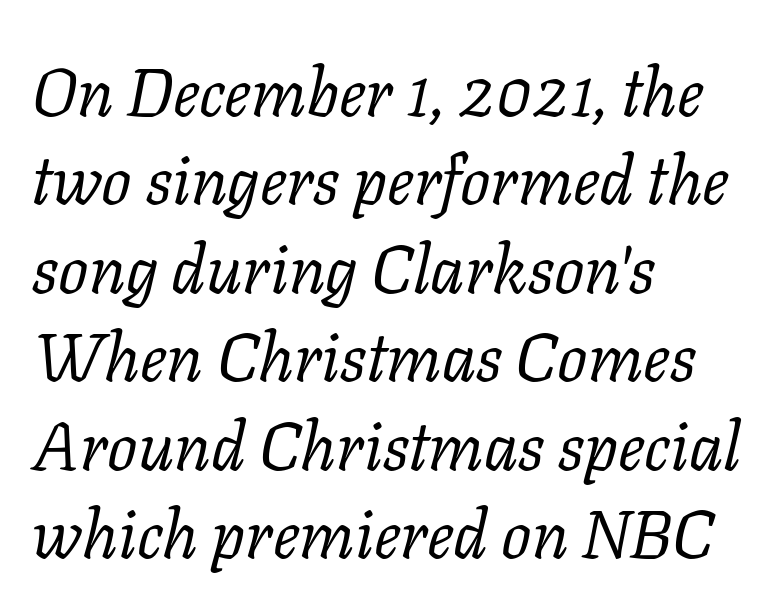
{"serif": "yes", "italic": "yes", "lean": "right", "slant_degrees": 11, "bold": "no", "weight": "regular", "width": "normal", "stroke_contrast": "low", "x_height": "medium", "monospaced": "no", "underline": "no", "align": "left", "line_spacing": "normal", "line_spacing_ratio": 1.32, "letter_spacing": "normal", "letter_spacing_em": 0.0, "glyph_px": 67}
